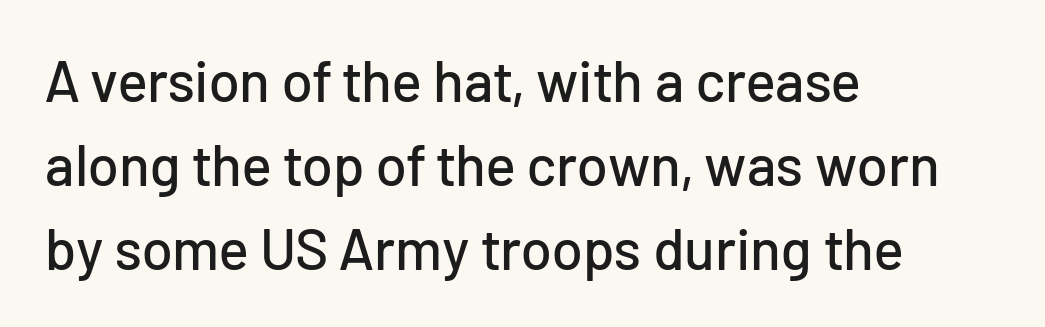
Q: Is the text italic (slanted)? A: No, it is upright.
Q: Is the typeface a serif or a sans-serif typeface? A: Sans-serif.
Q: Is the text underlined? A: No.
Q: How is the paragraph aligned? A: Left-aligned.
Q: Is the spacing between letters normal or unusually wide? A: Normal.
Q: Is the spacing between lines tight, normal or loose? A: Normal.
Q: Width (condensed, normal, or wide)? A: Normal.
Q: Stroke contrast? A: Low.
Q: x-height? A: Medium.
Q: Monospaced? A: No.
